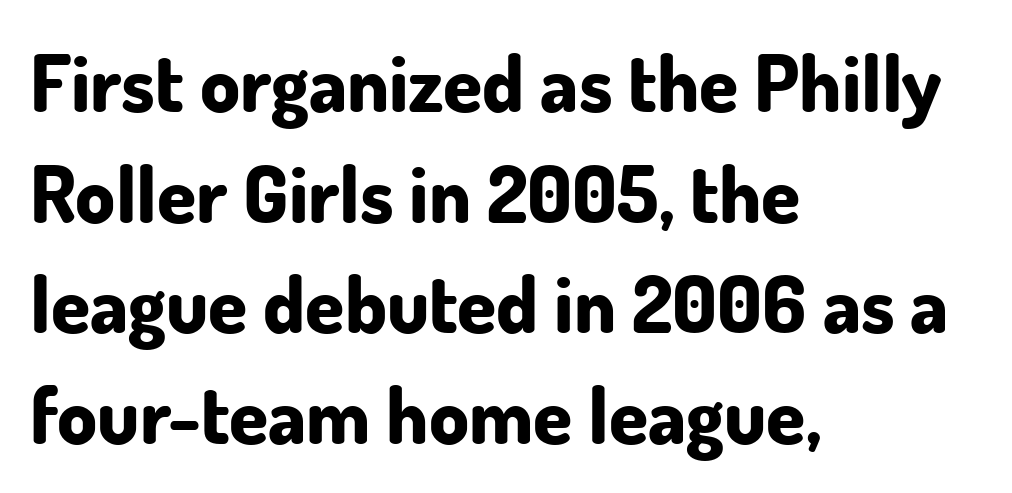
Q: Is the text bold? A: Yes.
Q: Is the text italic (slanted)? A: No, it is upright.
Q: Is the typeface a serif or a sans-serif typeface? A: Sans-serif.
Q: Is the text underlined? A: No.
Q: How is the paragraph aligned? A: Left-aligned.
Q: Is the spacing between letters normal or unusually wide? A: Normal.
Q: Is the spacing between lines tight, normal or loose? A: Normal.
Q: Width (condensed, normal, or wide)? A: Normal.
Q: Stroke contrast? A: Low.
Q: x-height? A: Small.
Q: Monospaced? A: No.
